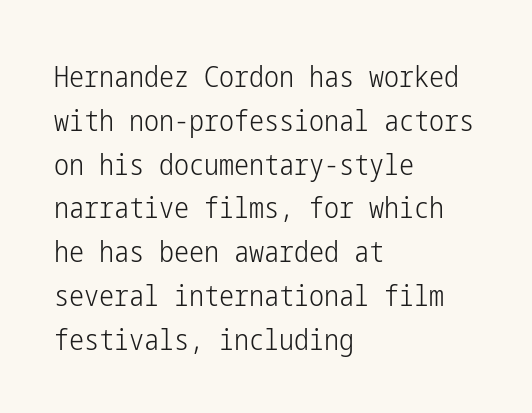
The image shows 30 px light, condensed sans-serif type, upright; set left-aligned, normal line spacing (1.46x), normal letter spacing, not underlined; low stroke contrast and a medium x-height.
